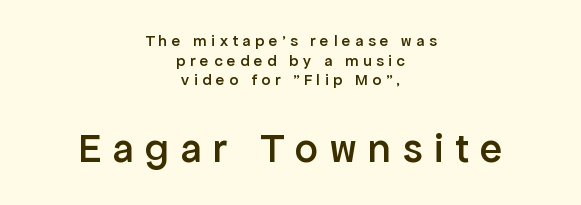
The image shows 41 px semibold sans-serif type, upright; set centered, line spacing 1.23x, unusually wide letter spacing (+0.29 em), not underlined; the second (bottom) block is 2.56x larger; low stroke contrast and a medium x-height.
